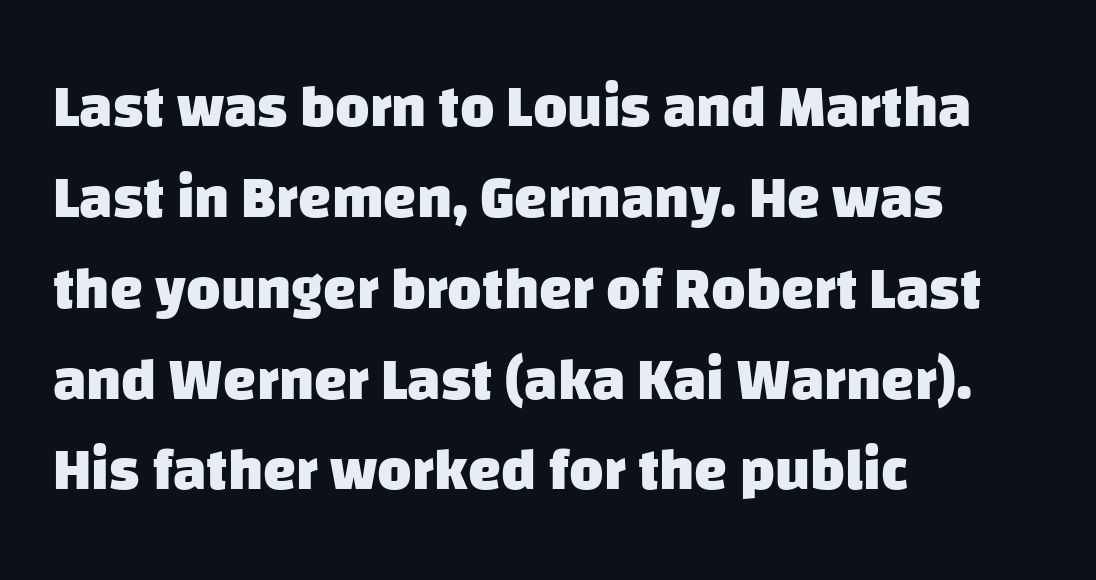
The image shows 59 px heavy sans-serif type; set left-aligned, normal line spacing (1.54x), normal letter spacing, not underlined; low stroke contrast and a large x-height.
